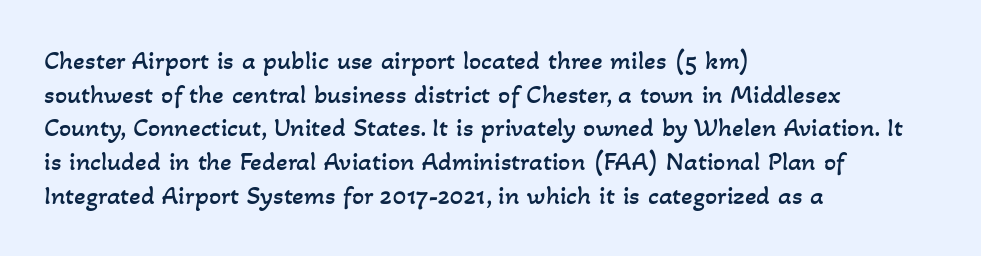
Is the type heavy? It reads as light-to-regular instead. This block has exactly the height ordinary leading produces. Teacher's note: observe the even left margin — that is flush-left alignment. Beneath every word, the page is bare. The letterforms sit shoulder to shoulder at normal distance.
